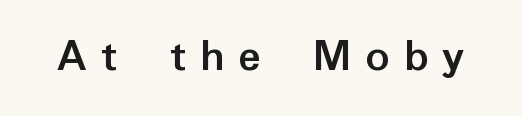
The image shows 47 px semibold sans-serif type, upright; set unusually wide letter spacing (+0.3 em), not underlined; low stroke contrast and a medium x-height.
